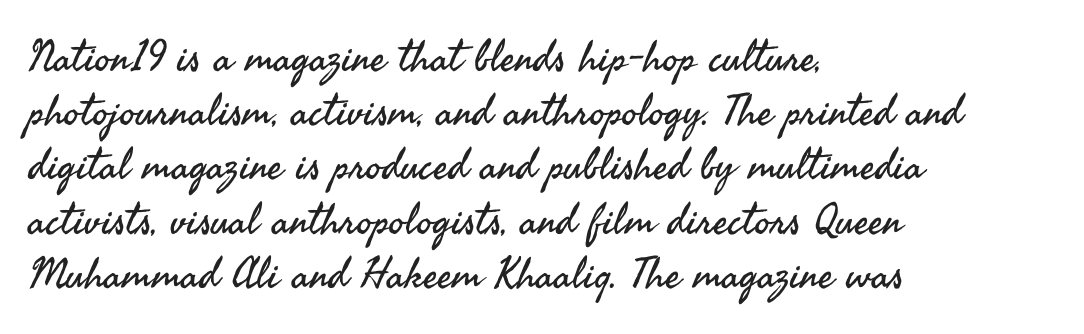
Note: no serifs on the glyphs. The paragraph has a hard left edge and a soft right edge. Think of a printed novel: that variable character pitch is what you see here. Stems and bowls with no extra thickness — not bold. The rendering keeps characters at their native spacing.
